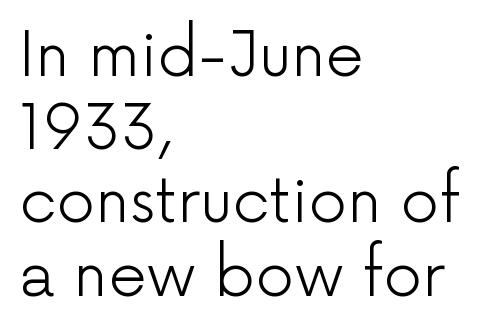
The image shows 61 px light sans-serif type, upright; set left-aligned, line spacing 1.2x, normal letter spacing, not underlined; low stroke contrast and a medium x-height.
